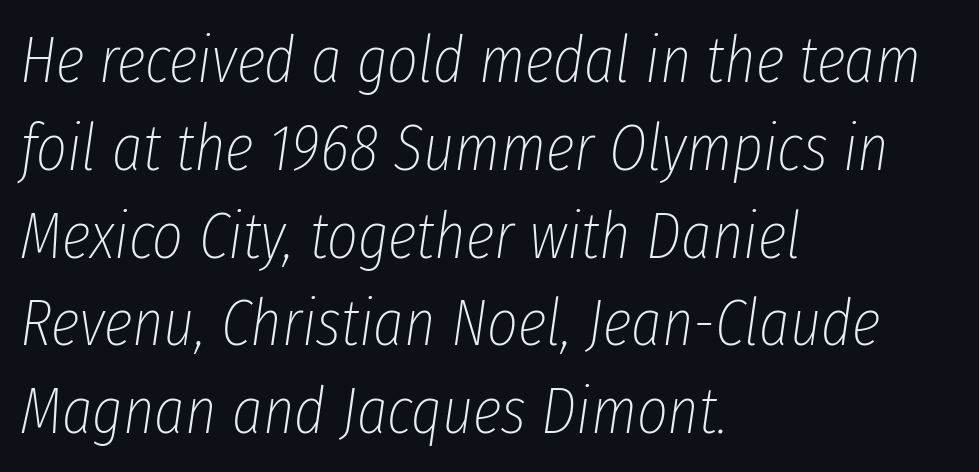
The image shows 66 px thin, condensed type, italic (leaning right); set left-aligned, normal line spacing (1.33x), normal letter spacing, not underlined; low stroke contrast and a medium x-height.
